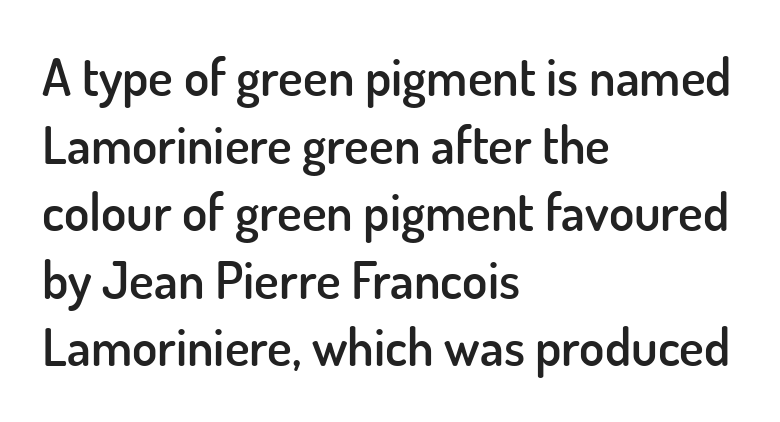
The image shows 52 px semibold sans-serif type, upright; set left-aligned, normal line spacing (1.3x), normal letter spacing, not underlined; low stroke contrast and a small x-height.
